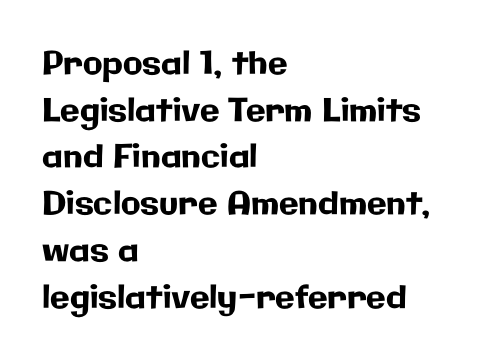
{"serif": "no", "italic": "no", "width": "normal", "stroke_contrast": "low", "x_height": "medium", "monospaced": "no", "underline": "no", "align": "left", "line_spacing": "normal", "line_spacing_ratio": 1.46, "letter_spacing": "normal", "letter_spacing_em": 0.0, "glyph_px": 32}
